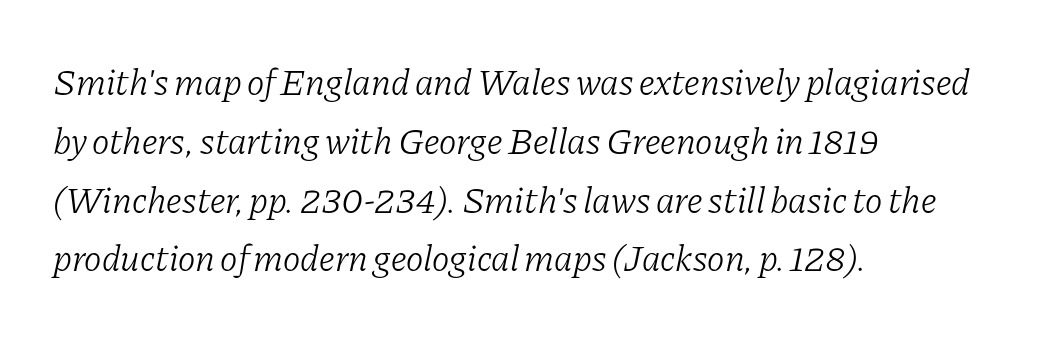
The image shows 37 px light serif type, italic (leaning right); set left-aligned, normal line spacing (1.59x), normal letter spacing, not underlined; low stroke contrast and a medium x-height.
